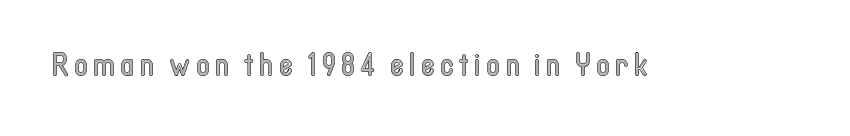
Q: Is the text italic (slanted)? A: No, it is upright.
Q: Is the text underlined? A: No.
Q: Is the spacing between letters normal or unusually wide? A: Unusually wide.
Q: Width (condensed, normal, or wide)? A: Condensed.
Q: x-height? A: Medium.
Q: Monospaced? A: No.
